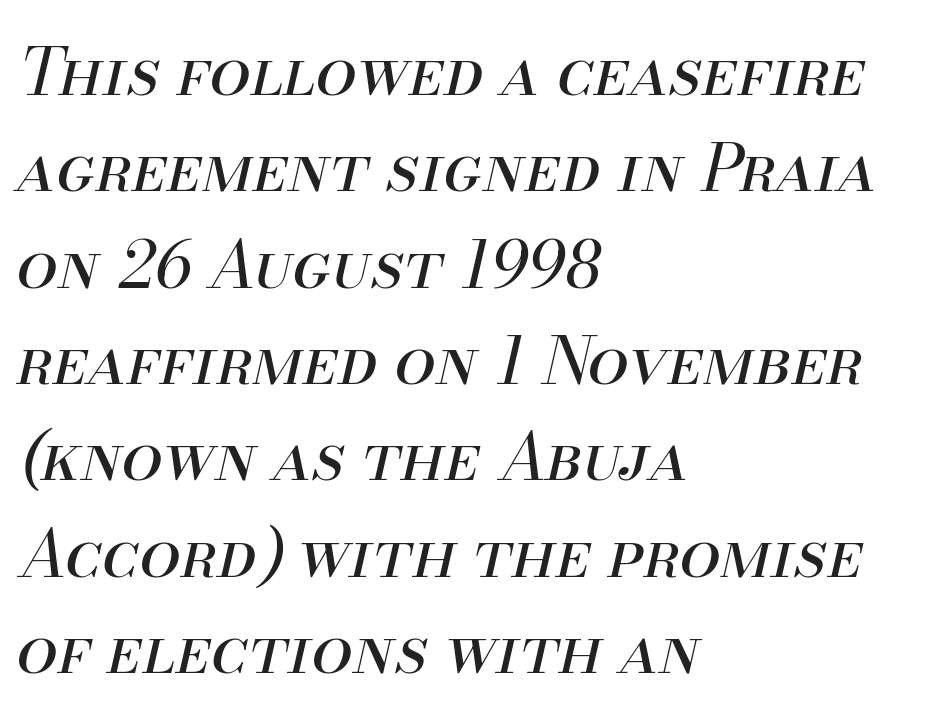
The image shows 66 px regular-weight type, italic (leaning right); set left-aligned, normal line spacing (1.46x), normal letter spacing, not underlined; medium stroke contrast and a small x-height.
